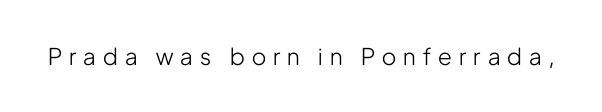
The image shows 23 px text type, upright; set unusually wide letter spacing (+0.31 em), not underlined.
